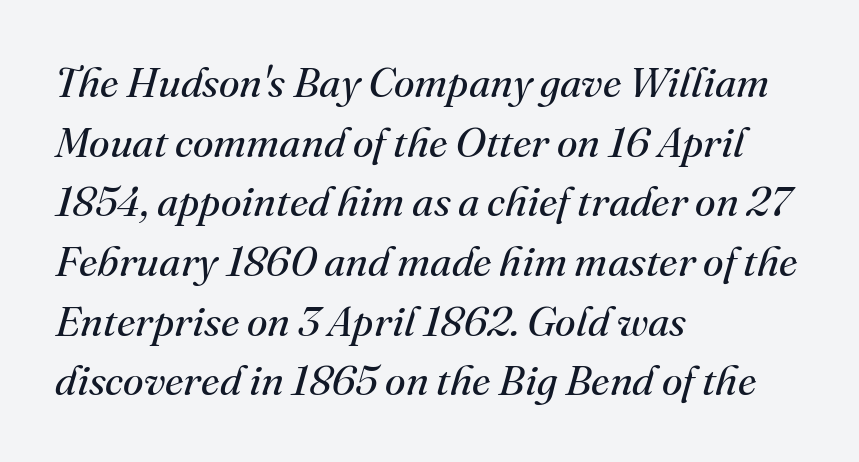
Heaviness? Minimal to ordinary, like unemphasized prose. Compared with typical paragraphs, the rows here are spaced about the same. The lines in this sample share a left origin and differ only in where they stop. You could not count columns in this text — the font is proportionally spaced. The typography opts for an oblique posture over an upright one.
